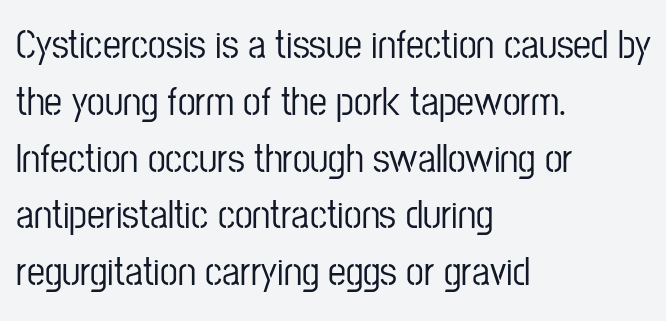
{"serif": "no", "italic": "no", "width": "condensed", "stroke_contrast": "low", "x_height": "medium", "monospaced": "no", "underline": "no", "align": "left", "line_spacing": "normal", "line_spacing_ratio": 1.42, "letter_spacing": "normal", "letter_spacing_em": 0.0, "glyph_px": 40}
